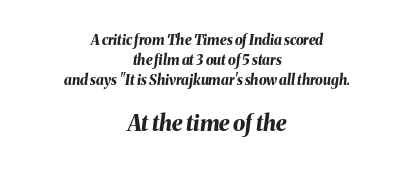
The image shows 22 px bold type, italic (leaning right); set centered, normal line spacing (1.44x), normal letter spacing, not underlined; the second (bottom) block is 1.57x larger.
